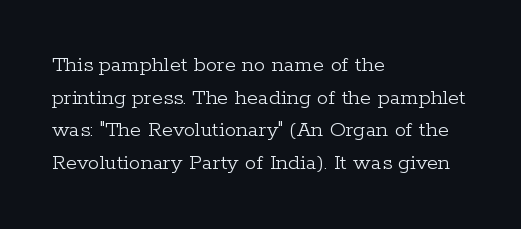
Characters follow at the spacing the type designer built in. The letterforms sit at book weight or below. Rendered with straight, roman letterforms. The rows are spaced the way most documents space them. The strip under each line holds only bare page.
